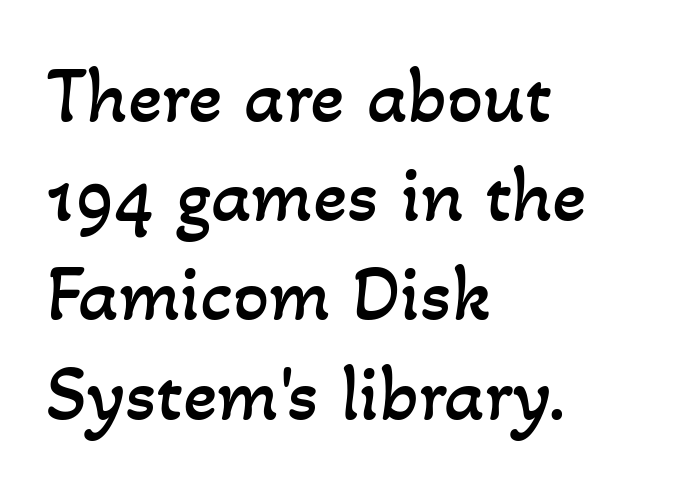
Q: Is the text bold? A: No.
Q: Is the text underlined? A: No.
Q: How is the paragraph aligned? A: Left-aligned.
Q: Is the spacing between letters normal or unusually wide? A: Normal.
Q: Width (condensed, normal, or wide)? A: Normal.
Q: Stroke contrast? A: Low.
Q: x-height? A: Small.
Q: Monospaced? A: No.
